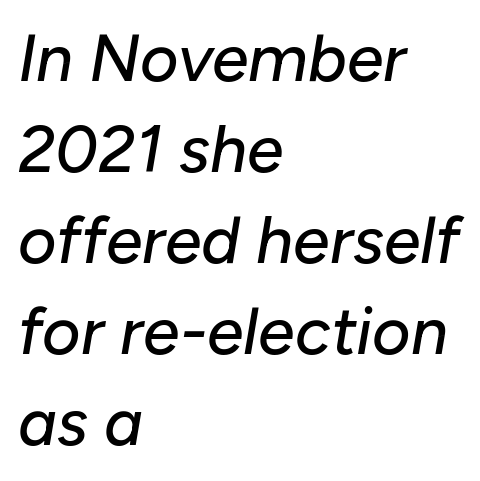
You could not count columns in this text — the font is proportionally spaced. The space beneath each line is pristine and unruled. All the whitespace from short lines collects on the right. The passage shown leans; its letterforms are oblique. Reading down the column, the eye jumps a familiar distance to each next line.
